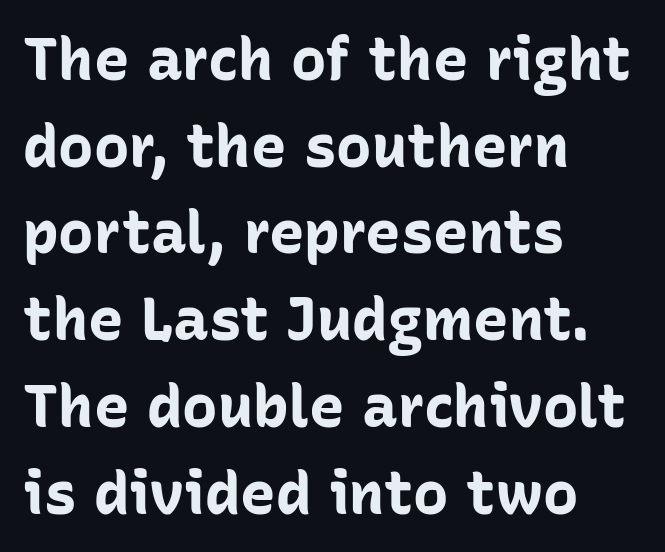
{"serif": "no", "italic": "no", "bold": "yes", "weight": "bold", "width": "normal", "stroke_contrast": "low", "x_height": "medium", "monospaced": "no", "underline": "no", "align": "left", "line_spacing": "normal", "line_spacing_ratio": 1.47, "letter_spacing": "normal", "letter_spacing_em": 0.0, "glyph_px": 59}
